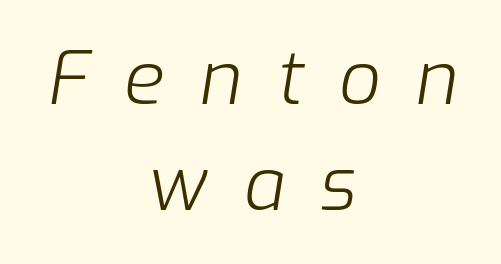
{"italic": "yes", "lean": "right", "slant_degrees": 9, "bold": "no", "weight": "light", "width": "normal", "stroke_contrast": "low", "x_height": "medium", "monospaced": "no", "underline": "no", "align": "center", "line_spacing": "normal", "line_spacing_ratio": 1.43, "letter_spacing": "wide", "letter_spacing_em": 0.47, "glyph_px": 74}
